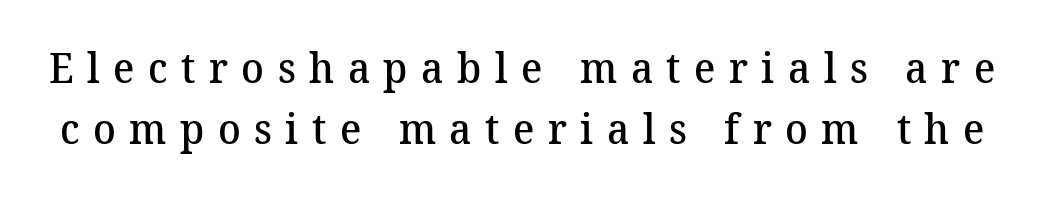
Q: Is the text bold? A: Semi-bold.
Q: Is the typeface a serif or a sans-serif typeface? A: Serif.
Q: Is the text underlined? A: No.
Q: Is the spacing between letters normal or unusually wide? A: Unusually wide.
Q: Is the spacing between lines tight, normal or loose? A: Normal.
Q: Width (condensed, normal, or wide)? A: Normal.
Q: Stroke contrast? A: Medium.
Q: x-height? A: Medium.
Q: Monospaced? A: No.
